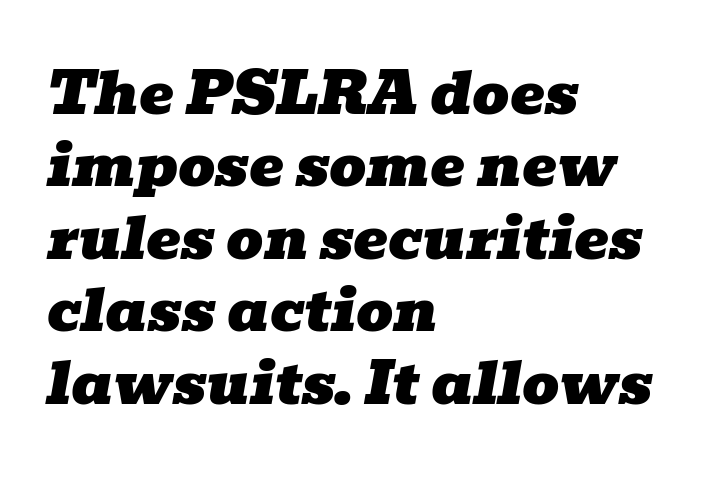
Classification — serif. Designer's note — italics engaged. Rule under the text: the space is simply empty. Each letter keeps its own natural width here, so spacing adapts to shape.
